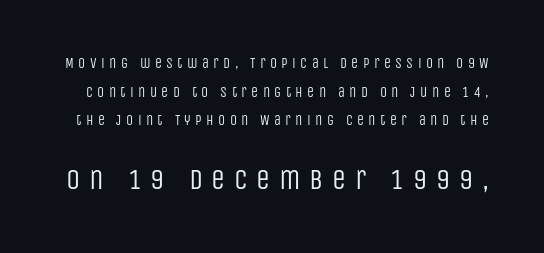
Q: Is the text bold? A: No.
Q: Is the text italic (slanted)? A: No, it is upright.
Q: Is the typeface a serif or a sans-serif typeface? A: Sans-serif.
Q: Is the text underlined? A: No.
Q: Is the spacing between letters normal or unusually wide? A: Unusually wide.
Q: Is the spacing between lines tight, normal or loose? A: Loose.
Q: Which block of text is set in a larger size, the first (top) or the second (bottom)? A: The second (bottom) one.
Q: Width (condensed, normal, or wide)? A: Condensed.
Q: Stroke contrast? A: Low.
Q: x-height? A: Large.
Q: Monospaced? A: No.
